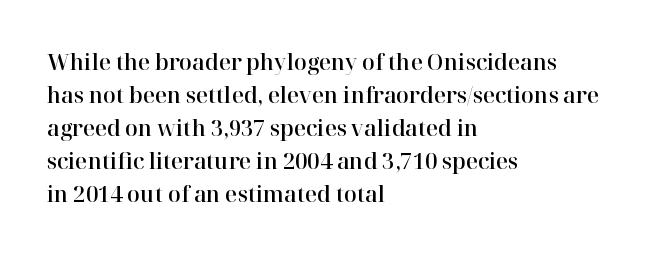
Do the letters lean? They stand straight. You could call the tracking neutral — neither tight nor loose. The passage shown is not underscored anywhere. The ragged edge is on the right, which tells us the setting is flush left. Students, observe: this is what conventionally led text looks like.
